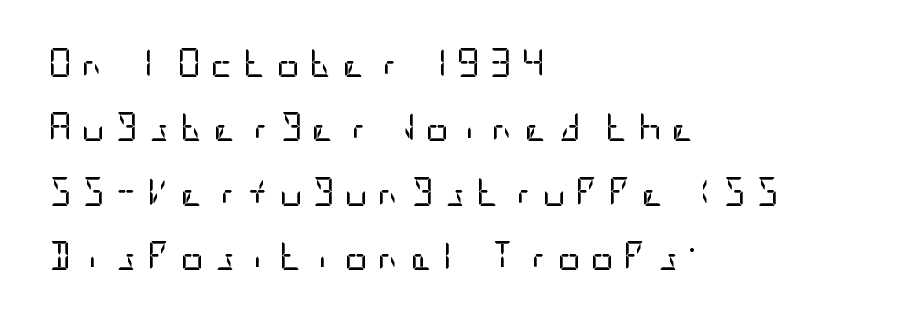
Q: Is the text bold? A: No.
Q: Is the text italic (slanted)? A: No, it is upright.
Q: Is the typeface a serif or a sans-serif typeface? A: Sans-serif.
Q: Is the text underlined? A: No.
Q: How is the paragraph aligned? A: Left-aligned.
Q: Is the spacing between letters normal or unusually wide? A: Unusually wide.
Q: Is the spacing between lines tight, normal or loose? A: Loose.
Q: Width (condensed, normal, or wide)? A: Condensed.
Q: Stroke contrast? A: Low.
Q: x-height? A: Large.
